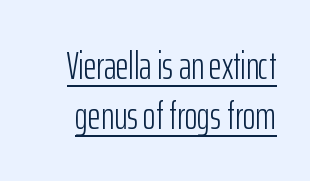
The image shows 39 px light, condensed sans-serif type, upright; set normal line spacing (1.28x), normal letter spacing, underlined; low stroke contrast and a medium x-height.
